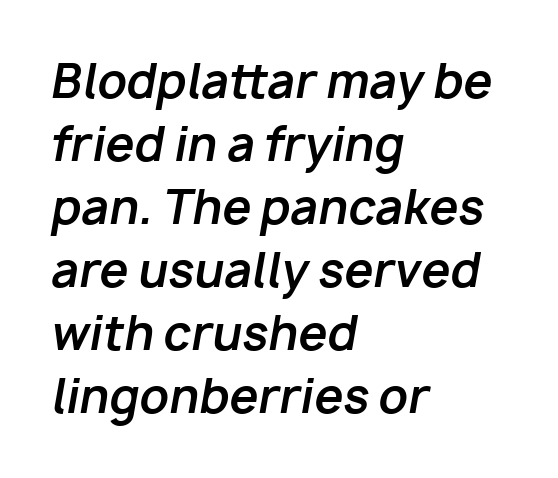
Q: Is the text bold? A: Yes.
Q: Is the text italic (slanted)? A: Yes, it leans right by about 10 degrees.
Q: Is the text underlined? A: No.
Q: How is the paragraph aligned? A: Left-aligned.
Q: Is the spacing between letters normal or unusually wide? A: Normal.
Q: Is the spacing between lines tight, normal or loose? A: Normal.
Q: Width (condensed, normal, or wide)? A: Normal.
Q: Stroke contrast? A: Low.
Q: x-height? A: Medium.
Q: Monospaced? A: No.
